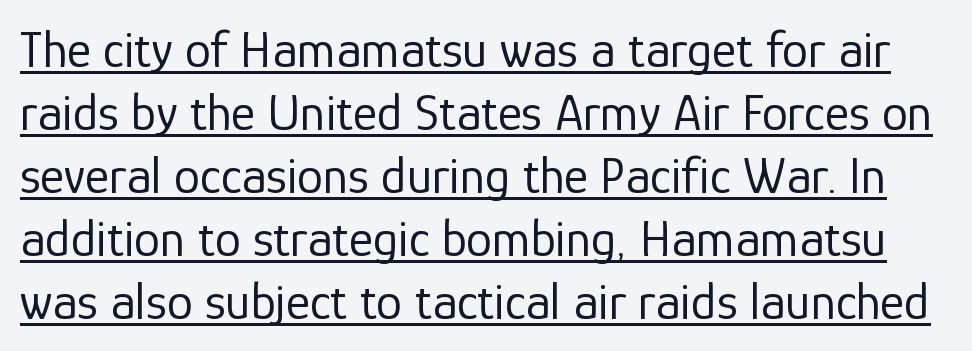
In terms of posture, this sample is upright. The letters carry no serifs — their stems end cleanly without finishing strokes. Like a heading marked for emphasis, these lines bear an underscore. Default kerning and tracking; the words read as compact shapes. This is not heavy type; no bold has been used.
